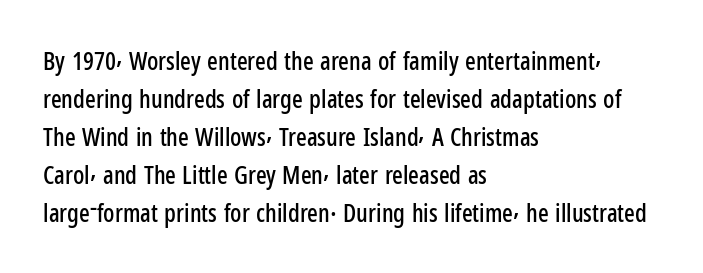
Q: Is the text italic (slanted)? A: No, it is upright.
Q: Is the text underlined? A: No.
Q: How is the paragraph aligned? A: Left-aligned.
Q: Is the spacing between letters normal or unusually wide? A: Normal.
Q: Is the spacing between lines tight, normal or loose? A: Normal.
